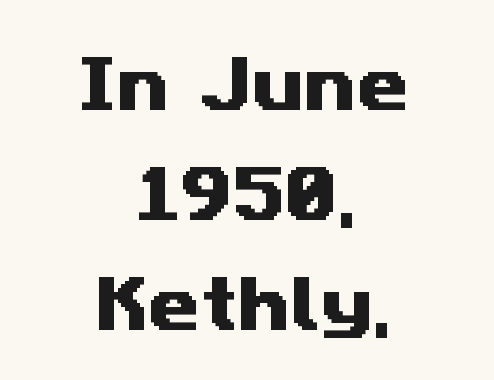
{"serif": "no", "width": "wide", "stroke_contrast": "medium", "x_height": "medium", "monospaced": "no", "underline": "no", "align": "center", "line_spacing_ratio": 1.83, "letter_spacing": "normal", "letter_spacing_em": 0.0, "glyph_px": 60}
